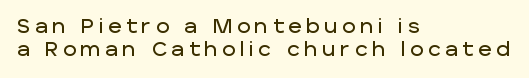
The image shows 20 px text type, upright; set left-aligned, line spacing 1.17x, unusually wide letter spacing (+0.25 em), not underlined.
